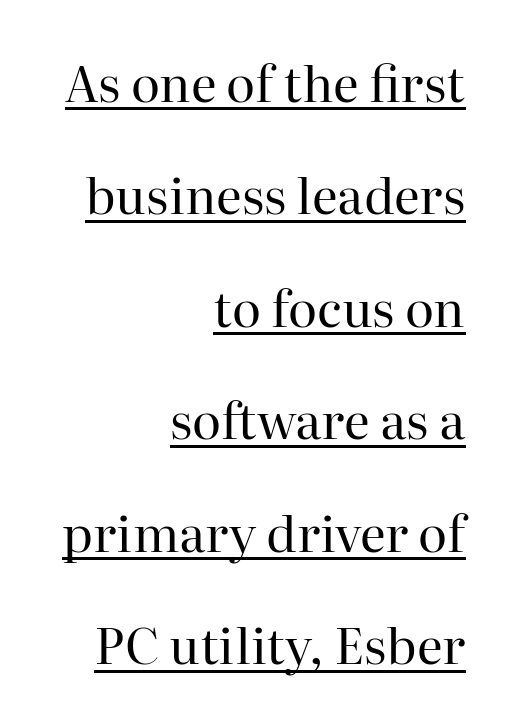
Q: Is the text bold? A: No.
Q: Is the text italic (slanted)? A: No, it is upright.
Q: Is the typeface a serif or a sans-serif typeface? A: Serif.
Q: Is the text underlined? A: Yes.
Q: How is the paragraph aligned? A: Right-aligned.
Q: Is the spacing between letters normal or unusually wide? A: Normal.
Q: Is the spacing between lines tight, normal or loose? A: Loose.
Q: Width (condensed, normal, or wide)? A: Normal.
Q: Stroke contrast? A: High.
Q: x-height? A: Medium.
Q: Monospaced? A: No.
